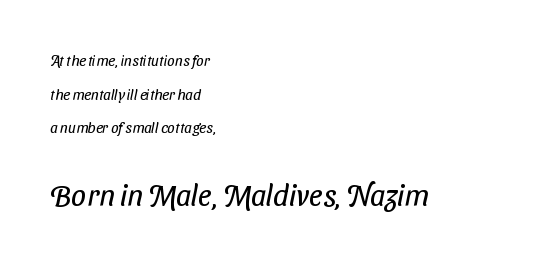
Unlike a traditional serif, this face leaves its strokes unadorned. Plain, unruled lines of type. Each line starts at the same left margin while the right side varies. Nothing unusual about the tracking: characters are spaced as the font intends. Character size in the trailing block exceeds that of the leading block. This reads as an unemphasized weight, regular at the heaviest.
